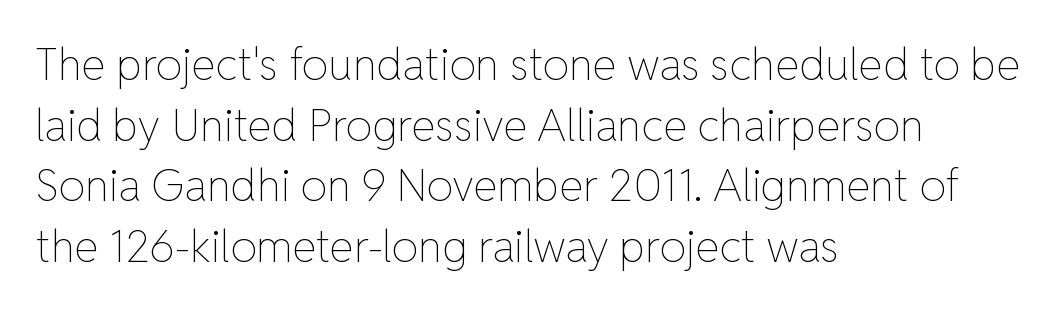
Q: Is the text bold? A: No.
Q: Is the text italic (slanted)? A: No, it is upright.
Q: Is the text underlined? A: No.
Q: How is the paragraph aligned? A: Left-aligned.
Q: Is the spacing between letters normal or unusually wide? A: Normal.
Q: Is the spacing between lines tight, normal or loose? A: Normal.
Q: Width (condensed, normal, or wide)? A: Normal.
Q: Stroke contrast? A: Low.
Q: x-height? A: Medium.
Q: Monospaced? A: No.
